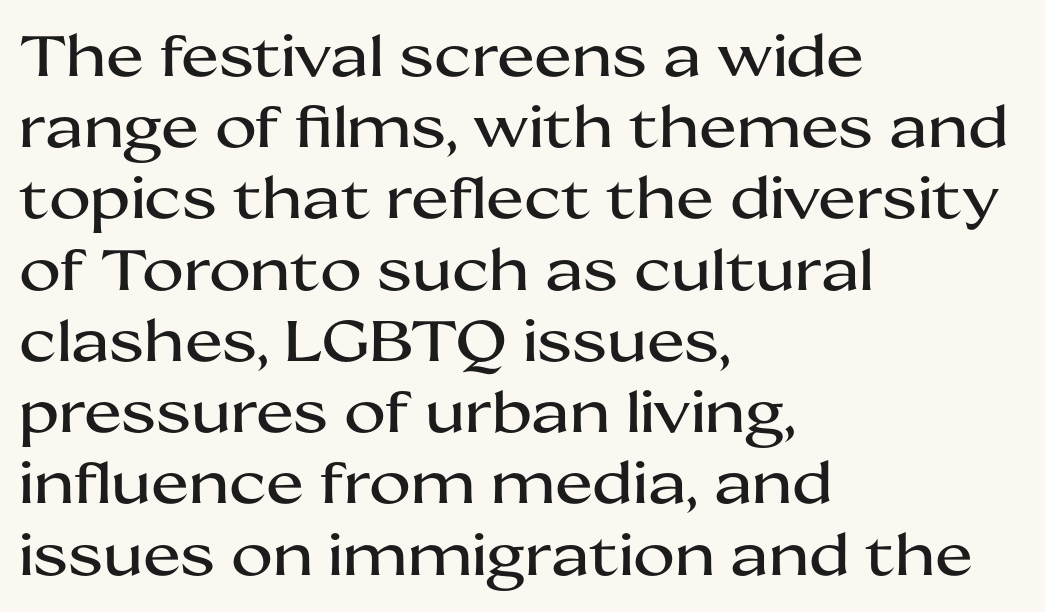
This is roman type, the default non-slanted kind. Interline gaps are of average width in this sample. The rendering uses natural spacing where letterforms have individual widths. Short and long lines alike share a common starting point at left. Unmarked baselines from the first word to the last.
